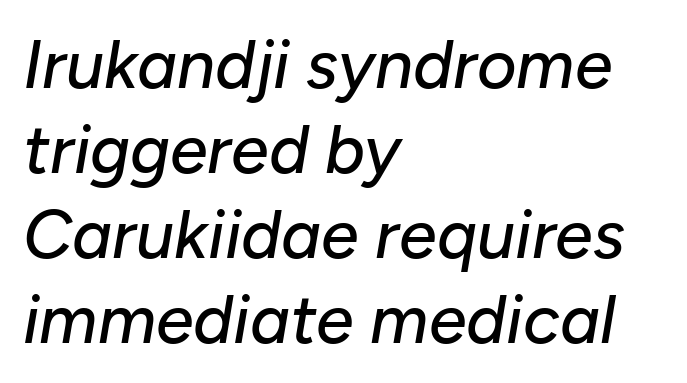
{"italic": "yes", "lean": "right", "slant_degrees": 10, "width": "normal", "stroke_contrast": "low", "x_height": "medium", "monospaced": "no", "underline": "no", "align": "left", "line_spacing": "normal", "line_spacing_ratio": 1.25, "letter_spacing": "normal", "letter_spacing_em": 0.0, "glyph_px": 68}
